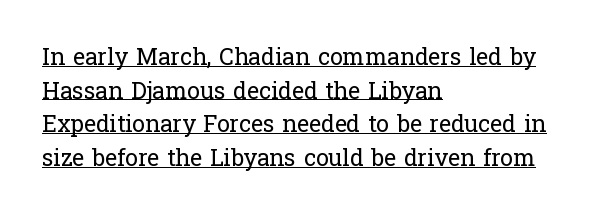
{"italic": "no", "bold": "no", "underline": "yes", "align": "left", "line_spacing": "normal", "line_spacing_ratio": 1.46, "letter_spacing": "normal", "letter_spacing_em": 0.0, "glyph_px": 23}
